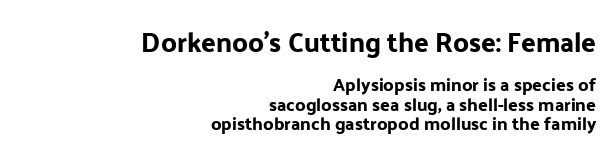
The image shows 27 px text type, upright; set right-aligned, tight line spacing (1.09x), normal letter spacing, not underlined; the first (top) block is 1.5x larger.
